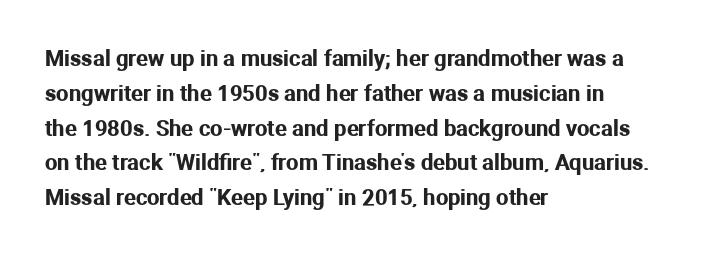
The image shows 22 px text type, upright; set left-aligned, normal line spacing (1.58x), normal letter spacing, not underlined.
